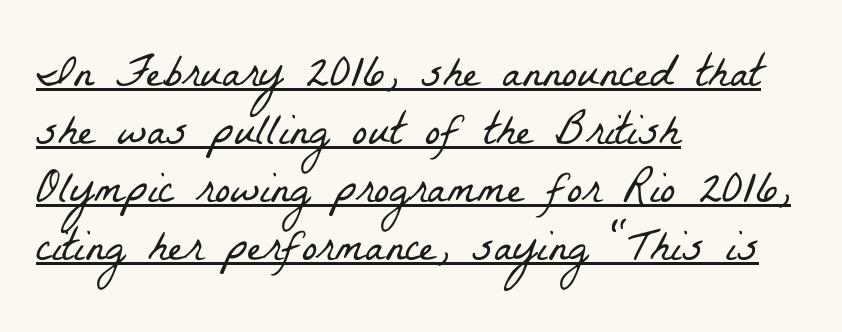
Stems and bowls with no extra thickness — not bold. Nothing unusual about the tracking: characters are spaced as the font intends. Horizontal alignment here is leftward, the default for most running prose. The rendering uses the underline text-decoration. Classification — serif. These lines are rendered in a variable-pitch font.
